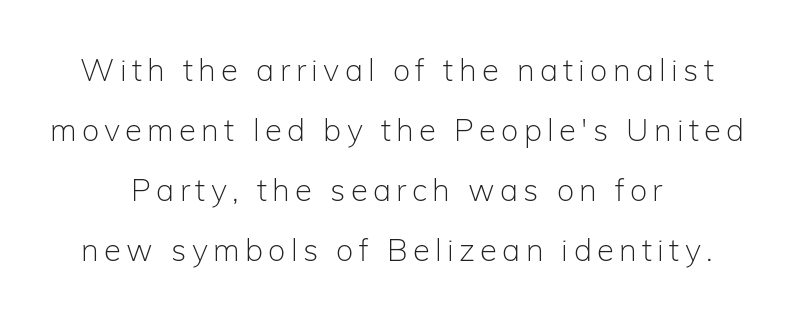
Each line is balanced around a shared central axis. Grotesque or geometric, the face here clearly has no serifs. Unbolded letterforms with no extra heft. Is this a fixed-width face? No — the glyphs have proportional, varying widths.
